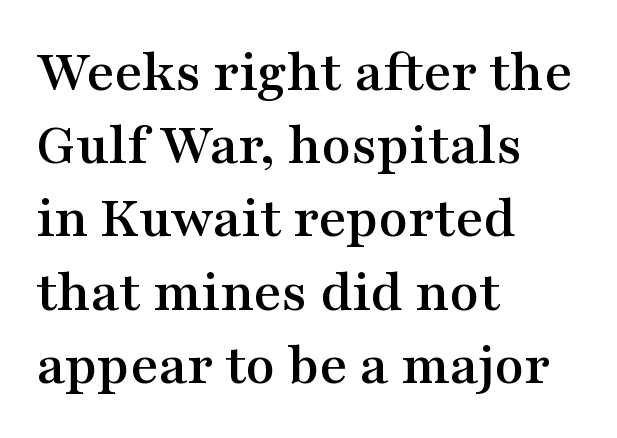
The image shows 60 px wide serif type, upright; set left-aligned, line spacing 1.22x, normal letter spacing, not underlined; medium stroke contrast and a medium x-height.
